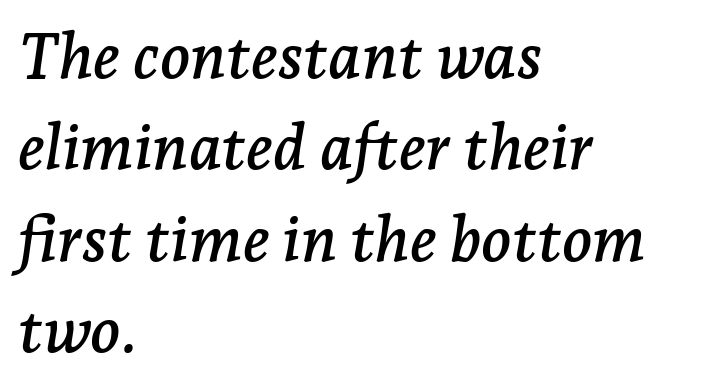
The text carries the slant typical of an italic or oblique font. The text block is weighted toward the left margin, trailing off unevenly rightward. The specimen omits any rule beneath the text block's lines. The tracking reads as untouched default to a designer's eye. Regular leading.
